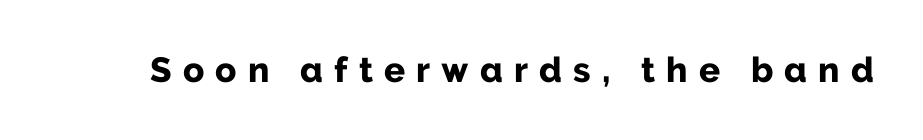
Q: Is the text bold? A: Yes.
Q: Is the text italic (slanted)? A: No, it is upright.
Q: Is the typeface a serif or a sans-serif typeface? A: Sans-serif.
Q: Is the text underlined? A: No.
Q: Is the spacing between letters normal or unusually wide? A: Unusually wide.
Q: Width (condensed, normal, or wide)? A: Normal.
Q: Stroke contrast? A: Low.
Q: x-height? A: Medium.
Q: Monospaced? A: No.
